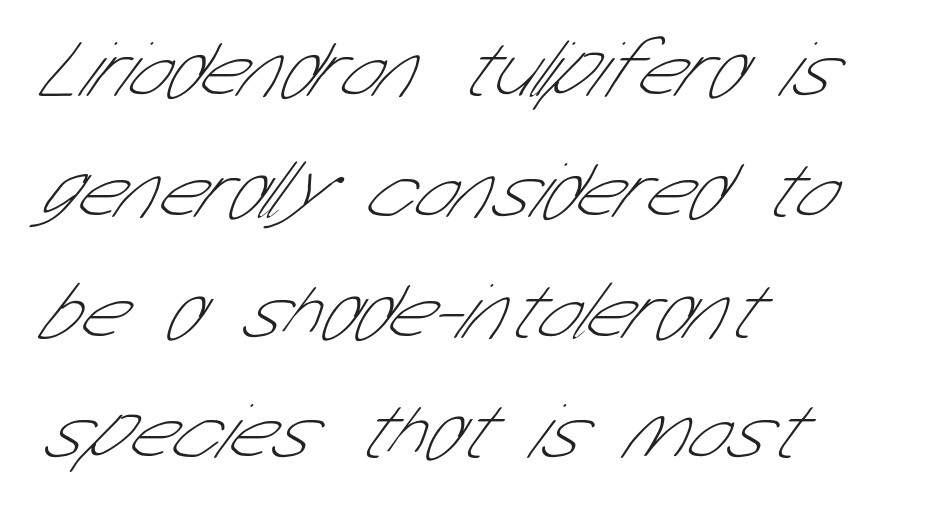
Has an underline been added? It has not. The horizontal fit of the characters is conventional and even. The characters display no serif detailing; their extremities are plain. Heaviness? Minimal to ordinary, like unemphasized prose.
